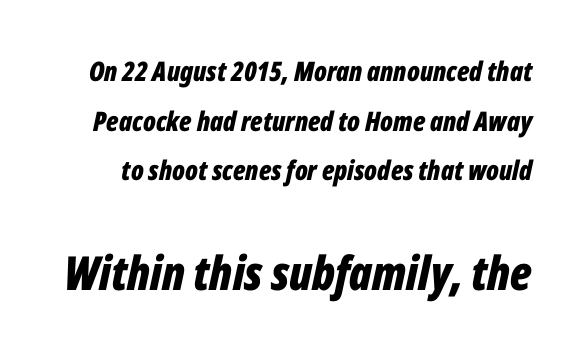
The image shows 47 px bold, condensed type, italic (leaning right); set line spacing 1.84x, normal letter spacing, not underlined; the second (bottom) block is 1.74x larger; low stroke contrast and a medium x-height.
